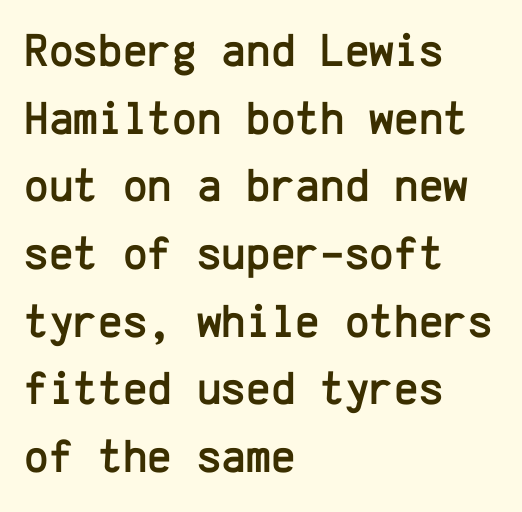
Q: Is the text italic (slanted)? A: No, it is upright.
Q: Is the typeface a serif or a sans-serif typeface? A: Sans-serif.
Q: Is the text underlined? A: No.
Q: How is the paragraph aligned? A: Left-aligned.
Q: Is the spacing between letters normal or unusually wide? A: Normal.
Q: Is the spacing between lines tight, normal or loose? A: Normal.
Q: Width (condensed, normal, or wide)? A: Normal.
Q: Stroke contrast? A: Low.
Q: x-height? A: Medium.
Q: Monospaced? A: Yes.
